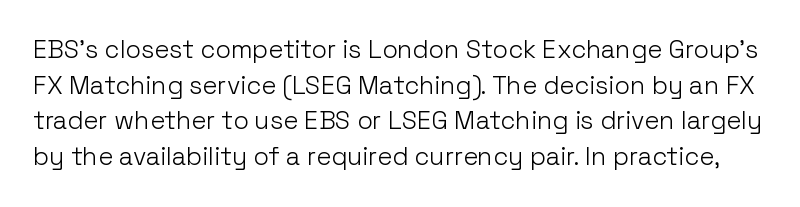
The image shows 25 px text type, upright; set normal line spacing (1.43x), normal letter spacing, not underlined.
